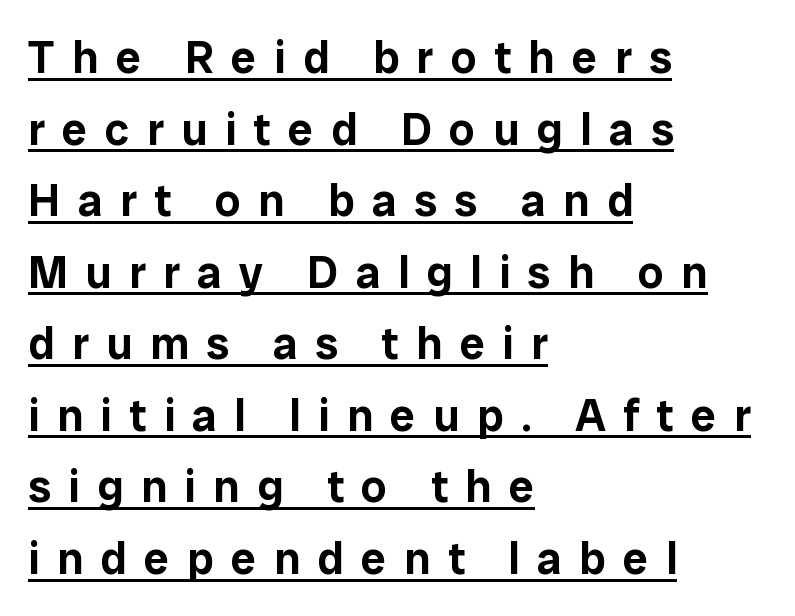
No feet cap the strokes, marking this as sans-serif type. Letter spacing: wide. Is this a fixed-width face? No — the glyphs have proportional, varying widths. A student would call this left alignment; a typographer would say flush left, rag right. In terms of leading, this rendering sits right in the middle. Does the lettering tilt? It doesn't — this is upright.
